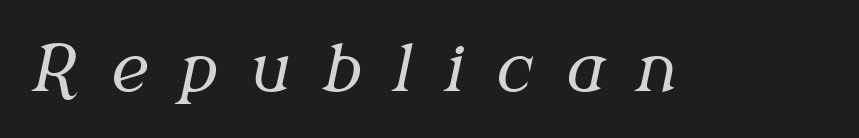
Descenders hang freely into open space. Honestly, the letter spacing is so wide it's the main thing you notice. I'd call this a serif setting — the letters wear small feet. Proportional: the letters do not fall into vertical columns. It's the slanting kind of type. Letters have the restrained weight of plain body copy at most.
